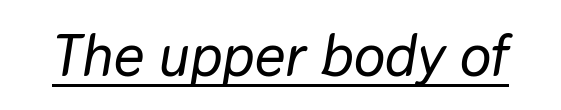
Q: Is the text italic (slanted)? A: Yes, it leans right by about 9 degrees.
Q: Is the text underlined? A: Yes.
Q: Is the spacing between letters normal or unusually wide? A: Normal.
Q: Width (condensed, normal, or wide)? A: Normal.
Q: Stroke contrast? A: Low.
Q: x-height? A: Medium.
Q: Monospaced? A: No.
